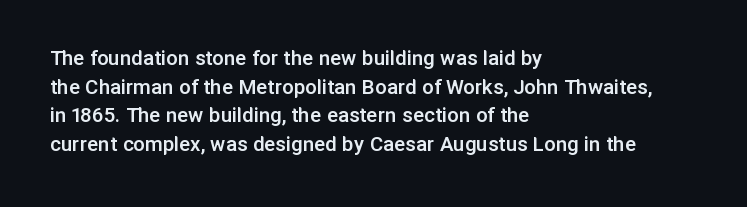
Q: Is the text bold? A: Semi-bold.
Q: Is the text italic (slanted)? A: No, it is upright.
Q: Is the text underlined? A: No.
Q: How is the paragraph aligned? A: Left-aligned.
Q: Is the spacing between letters normal or unusually wide? A: Normal.
Q: Is the spacing between lines tight, normal or loose? A: Normal.
